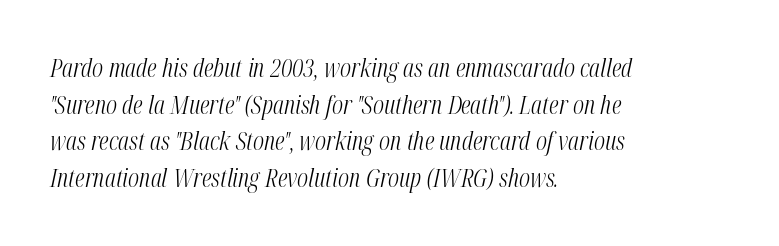
The image shows 25 px text type, italic (leaning right); set left-aligned, normal line spacing (1.47x), normal letter spacing, not underlined.
